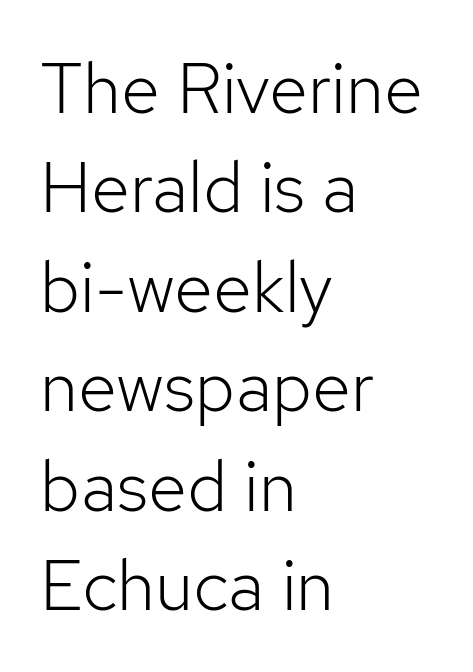
Q: Is the text bold? A: No.
Q: Is the text italic (slanted)? A: No, it is upright.
Q: Is the typeface a serif or a sans-serif typeface? A: Sans-serif.
Q: Is the text underlined? A: No.
Q: How is the paragraph aligned? A: Left-aligned.
Q: Is the spacing between letters normal or unusually wide? A: Normal.
Q: Is the spacing between lines tight, normal or loose? A: Normal.
Q: Width (condensed, normal, or wide)? A: Normal.
Q: Stroke contrast? A: Low.
Q: x-height? A: Medium.
Q: Monospaced? A: No.
